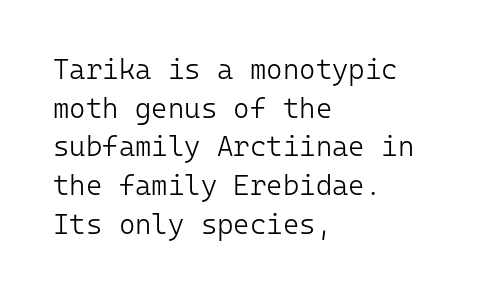
Q: Is the text bold? A: No.
Q: Is the text italic (slanted)? A: No, it is upright.
Q: Is the typeface a serif or a sans-serif typeface? A: Sans-serif.
Q: Is the text underlined? A: No.
Q: How is the paragraph aligned? A: Left-aligned.
Q: Is the spacing between letters normal or unusually wide? A: Normal.
Q: Is the spacing between lines tight, normal or loose? A: Normal.
Q: Width (condensed, normal, or wide)? A: Normal.
Q: Stroke contrast? A: Low.
Q: x-height? A: Medium.
Q: Monospaced? A: Yes.
